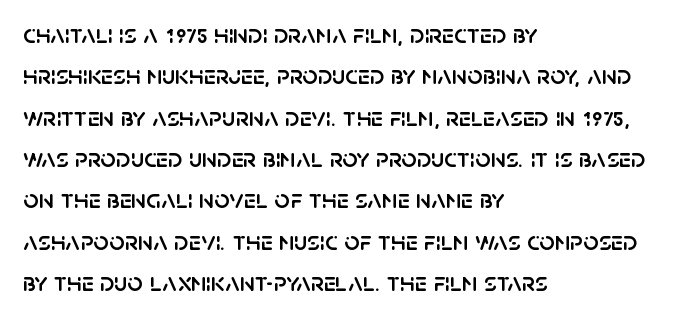
{"italic": "no", "underline": "no", "align": "left", "line_spacing": "normal", "line_spacing_ratio": 1.53, "letter_spacing": "normal", "letter_spacing_em": 0.0, "glyph_px": 27}
